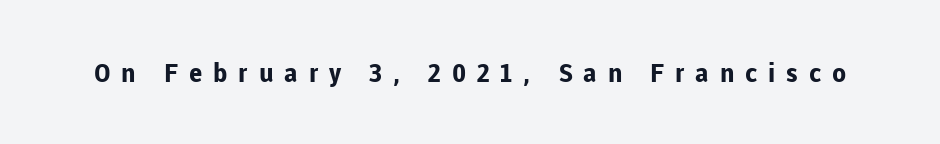
The image shows 26 px bold type, upright; set unusually wide letter spacing (+0.42 em), not underlined.
